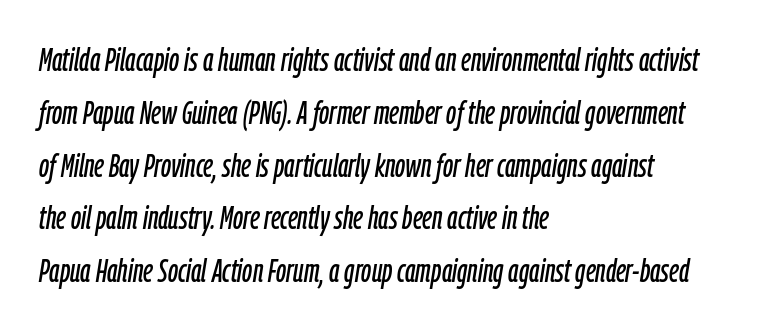
{"italic": "yes", "lean": "right", "slant_degrees": 9, "width": "condensed", "stroke_contrast": "low", "x_height": "medium", "monospaced": "no", "underline": "no", "align": "left", "line_spacing": "normal", "line_spacing_ratio": 1.6, "letter_spacing": "normal", "letter_spacing_em": 0.0, "glyph_px": 33}
